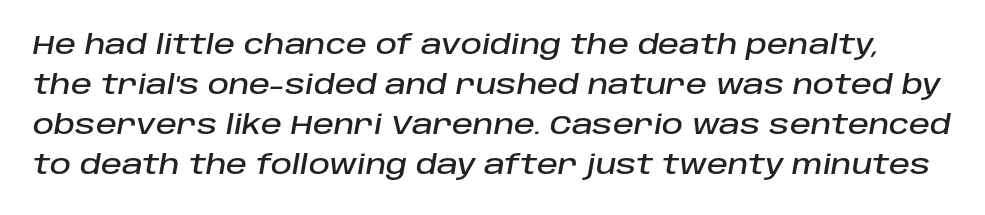
Q: Is the text italic (slanted)? A: Yes, it leans right by about 10 degrees.
Q: Is the text underlined? A: No.
Q: Is the spacing between letters normal or unusually wide? A: Normal.
Q: Is the spacing between lines tight, normal or loose? A: Normal.
